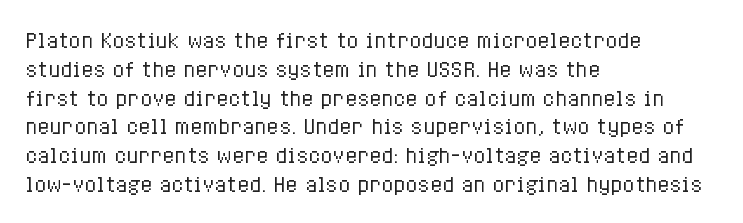
The image shows 20 px text type, upright; set left-aligned, normal line spacing (1.44x), normal letter spacing, not underlined.
